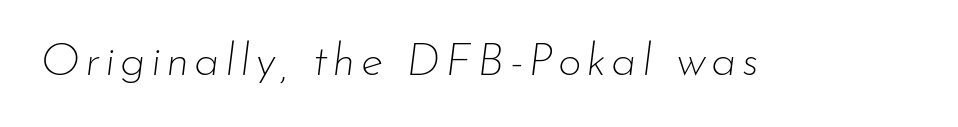
The letters look calm and open, with moderate or lighter stems. The typography opts for an oblique posture over an upright one. The letters advance in unequal steps, a hallmark of proportional type. Bare-footed words on every line.
